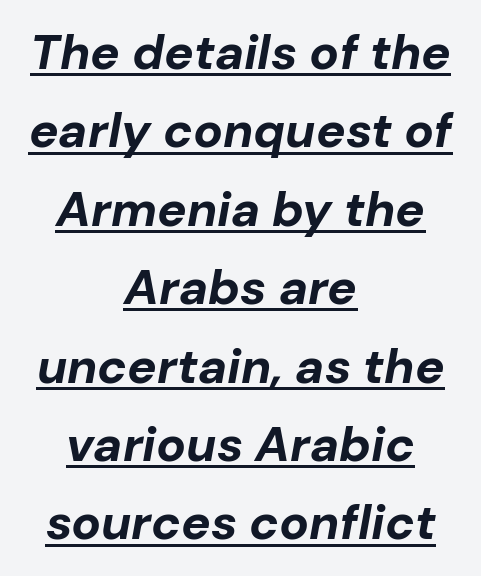
In CSS terms this would be text-align: center. Honestly, the letter spacing is just normal — you wouldn't notice it. The typesetting leans heavy: a genuine bold. The glyphs are accompanied by a horizontal stroke just below them. The rendering applies a slant to the glyphs.
